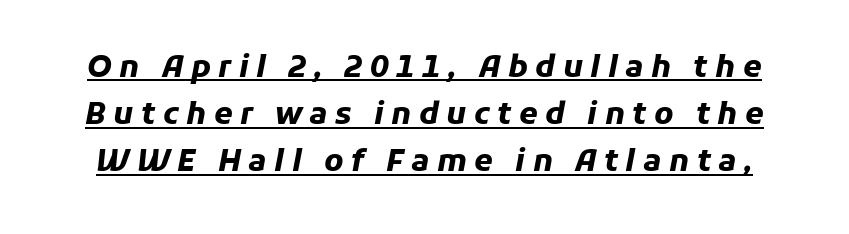
{"italic": "yes", "lean": "right", "slant_degrees": 11, "bold": "yes", "weight": "heavy", "width": "normal", "stroke_contrast": "low", "x_height": "medium", "monospaced": "no", "underline": "yes", "line_spacing": "normal", "line_spacing_ratio": 1.57, "letter_spacing": "wide", "letter_spacing_em": 0.25, "glyph_px": 30}
